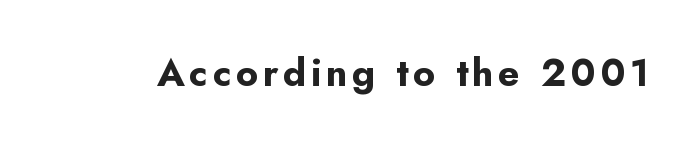
Q: Is the text bold? A: Yes.
Q: Is the text italic (slanted)? A: No, it is upright.
Q: Is the typeface a serif or a sans-serif typeface? A: Sans-serif.
Q: Is the text underlined? A: No.
Q: Width (condensed, normal, or wide)? A: Normal.
Q: Stroke contrast? A: Low.
Q: x-height? A: Small.
Q: Monospaced? A: No.
